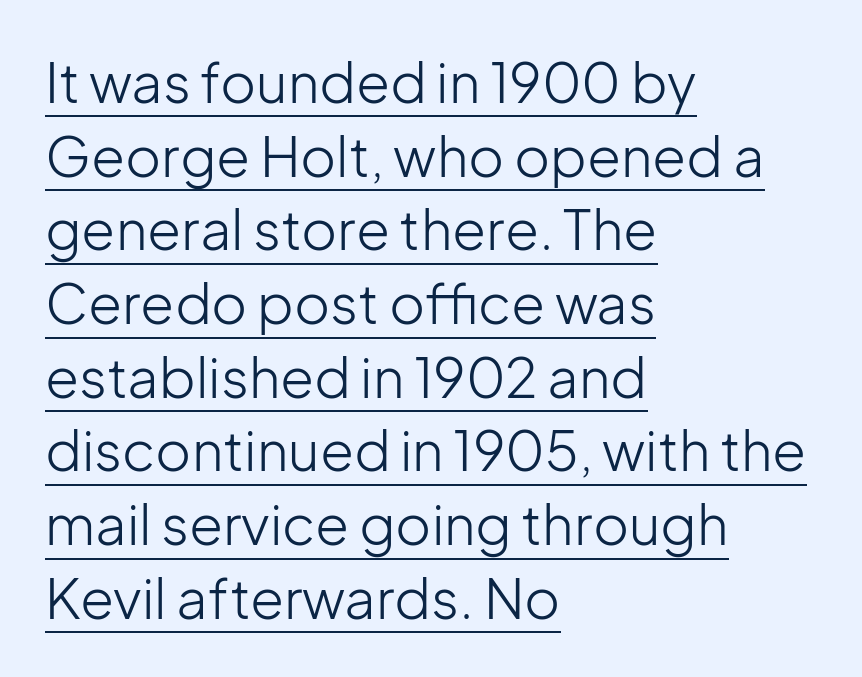
Q: Is the text bold? A: No.
Q: Is the text italic (slanted)? A: No, it is upright.
Q: Is the typeface a serif or a sans-serif typeface? A: Sans-serif.
Q: Is the text underlined? A: Yes.
Q: How is the paragraph aligned? A: Left-aligned.
Q: Is the spacing between letters normal or unusually wide? A: Normal.
Q: Is the spacing between lines tight, normal or loose? A: Normal.
Q: Width (condensed, normal, or wide)? A: Normal.
Q: Stroke contrast? A: Low.
Q: x-height? A: Medium.
Q: Monospaced? A: No.
